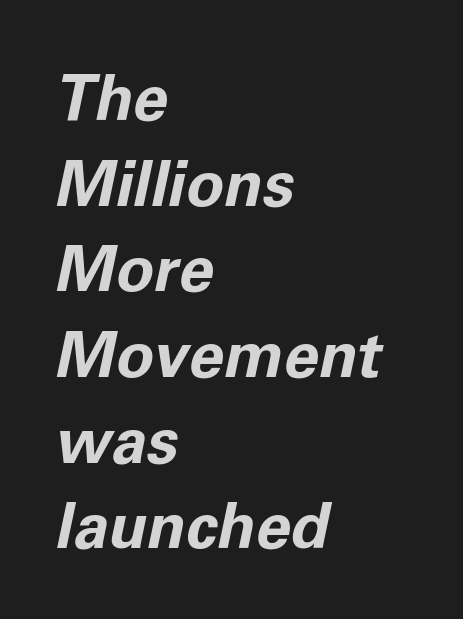
The image shows 63 px bold type, italic (leaning right); set left-aligned, normal line spacing (1.36x), normal letter spacing, not underlined; low stroke contrast and a medium x-height.
